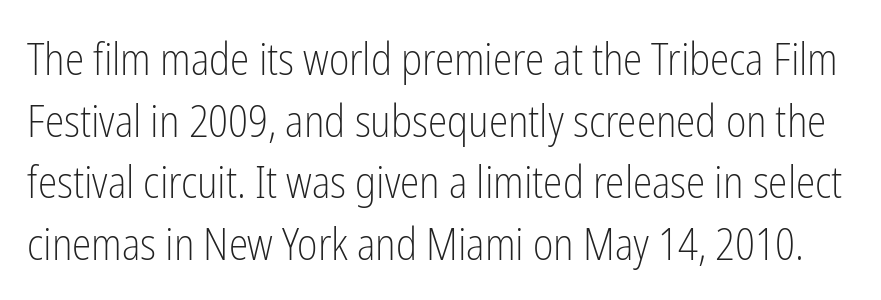
{"serif": "no", "italic": "no", "bold": "no", "weight": "light", "width": "condensed", "stroke_contrast": "low", "x_height": "medium", "monospaced": "no", "underline": "no", "line_spacing": "normal", "line_spacing_ratio": 1.4, "letter_spacing": "normal", "letter_spacing_em": 0.0, "glyph_px": 44}
